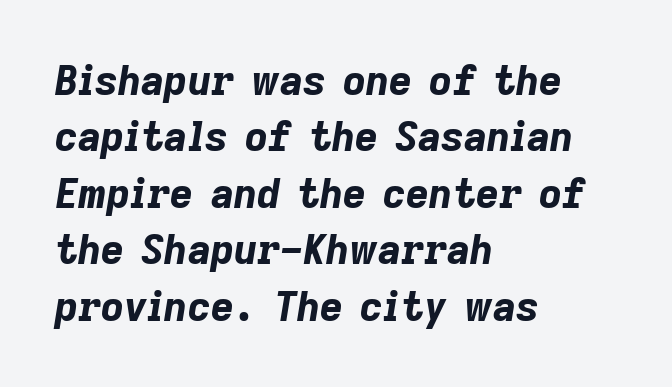
The image shows 40 px bold type, italic (leaning right); set left-aligned, normal line spacing (1.41x), normal letter spacing, not underlined; low stroke contrast and a medium x-height.
